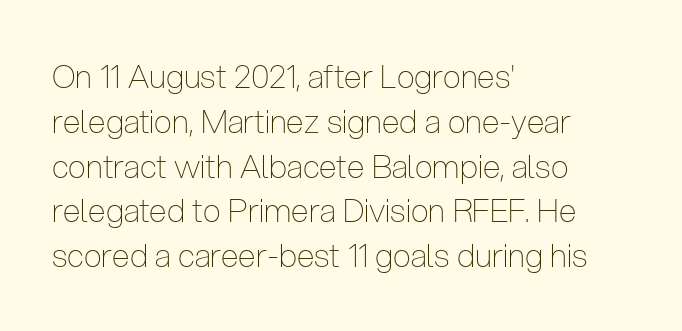
The image shows 32 px thin, condensed sans-serif type, upright; set left-aligned, normal line spacing (1.4x), normal letter spacing, not underlined; low stroke contrast and a medium x-height.
